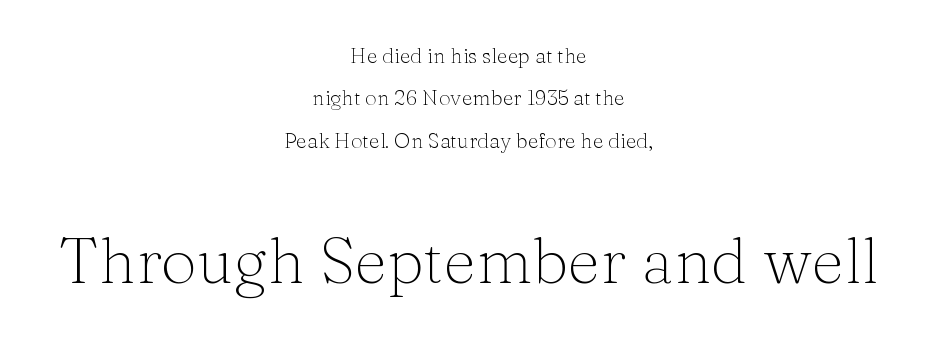
{"serif": "yes", "italic": "no", "bold": "no", "weight": "light", "width": "normal", "stroke_contrast": "medium", "x_height": "medium", "monospaced": "no", "underline": "no", "align": "center", "line_spacing": "loose", "line_spacing_ratio": 2.02, "letter_spacing": "normal", "letter_spacing_em": 0.0, "larger_block": "second", "size_ratio": 3.05, "glyph_px": 64}
